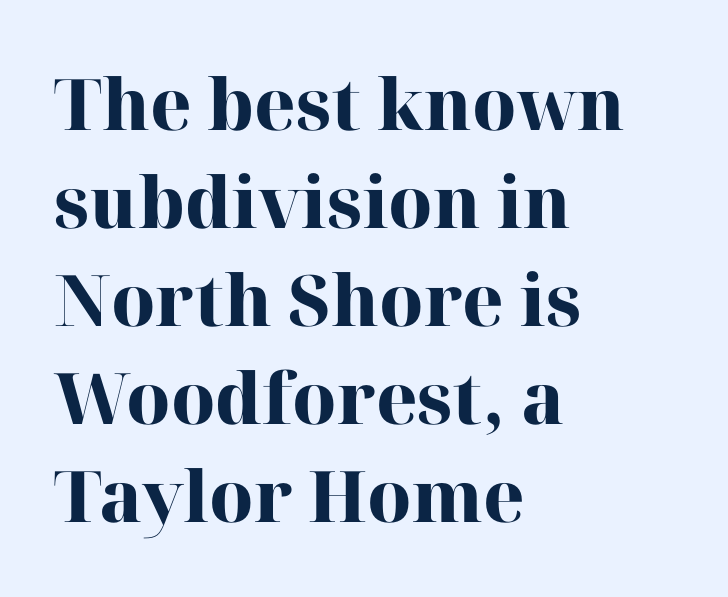
Q: Is the text bold? A: Yes.
Q: Is the text italic (slanted)? A: No, it is upright.
Q: Is the typeface a serif or a sans-serif typeface? A: Serif.
Q: Is the text underlined? A: No.
Q: How is the paragraph aligned? A: Left-aligned.
Q: Is the spacing between letters normal or unusually wide? A: Normal.
Q: Is the spacing between lines tight, normal or loose? A: Normal.
Q: Width (condensed, normal, or wide)? A: Normal.
Q: Stroke contrast? A: High.
Q: x-height? A: Medium.
Q: Monospaced? A: No.
